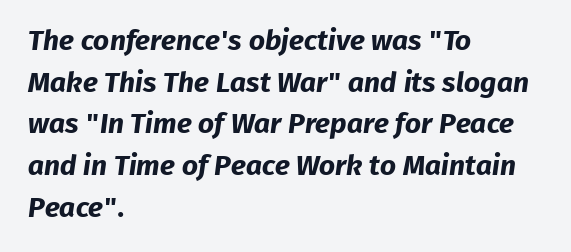
Q: Is the text bold? A: Yes.
Q: Is the typeface a serif or a sans-serif typeface? A: Sans-serif.
Q: Is the text underlined? A: No.
Q: How is the paragraph aligned? A: Left-aligned.
Q: Is the spacing between letters normal or unusually wide? A: Normal.
Q: Is the spacing between lines tight, normal or loose? A: Normal.
Q: Width (condensed, normal, or wide)? A: Normal.
Q: Stroke contrast? A: Low.
Q: x-height? A: Medium.
Q: Monospaced? A: No.
